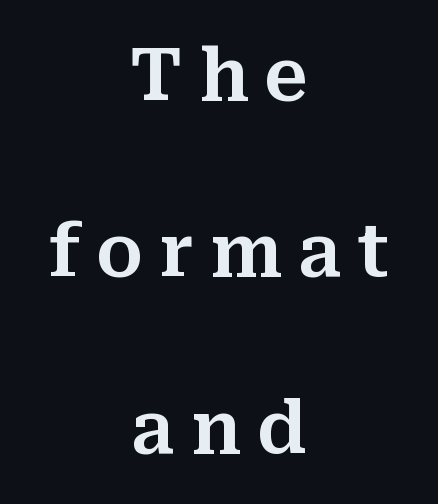
{"serif": "yes", "italic": "no", "width": "normal", "stroke_contrast": "medium", "x_height": "medium", "monospaced": "no", "underline": "no", "align": "center", "line_spacing": "loose", "line_spacing_ratio": 2.45, "letter_spacing": "wide", "letter_spacing_em": 0.22, "glyph_px": 72}
